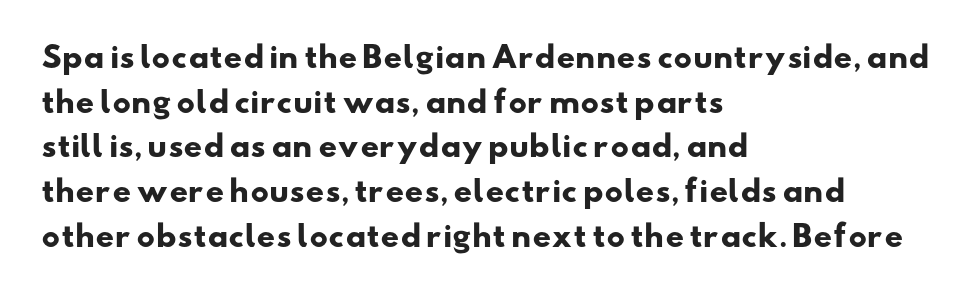
The image shows 29 px heavy, wide sans-serif type; set left-aligned, normal line spacing (1.54x), normal letter spacing, not underlined; low stroke contrast and a small x-height.
